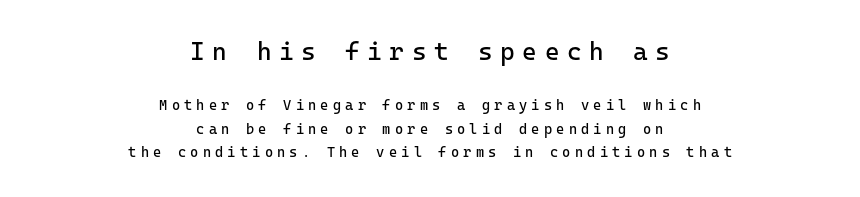
{"italic": "no", "bold": "no", "underline": "no", "align": "center", "line_spacing": "normal", "line_spacing_ratio": 1.66, "letter_spacing": "wide", "letter_spacing_em": 0.3, "larger_block": "first", "size_ratio": 1.79, "glyph_px": 25}
